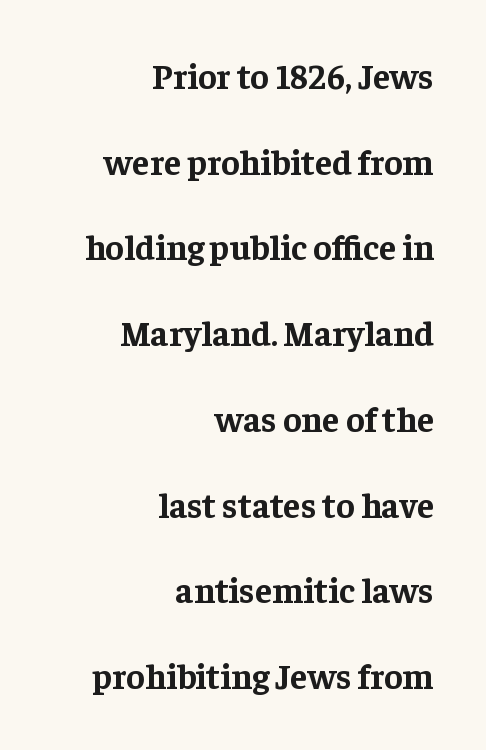
The image shows 35 px bold serif type, upright; set right-aligned, loose line spacing (2.45x), normal letter spacing, not underlined; low stroke contrast and a medium x-height.
